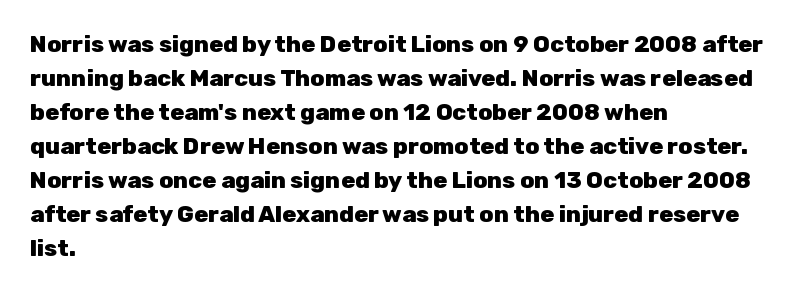
{"italic": "no", "bold": "yes", "underline": "no", "align": "left", "line_spacing": "normal", "line_spacing_ratio": 1.48, "letter_spacing": "normal", "letter_spacing_em": 0.0, "glyph_px": 23}
